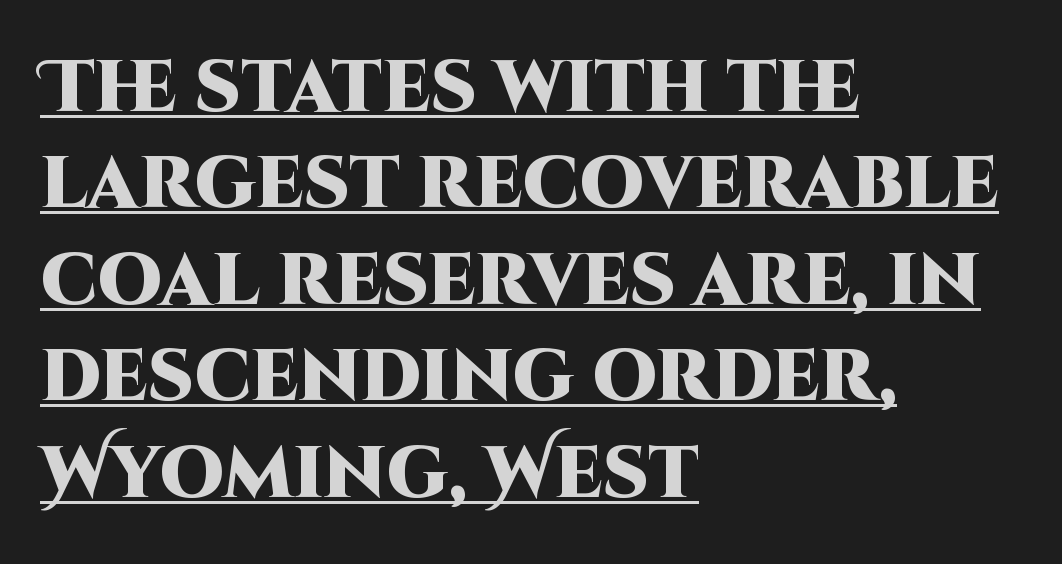
The image shows 72 px heavy sans-serif type, upright; set left-aligned, normal line spacing (1.34x), normal letter spacing, underlined; high stroke contrast and a large x-height.
